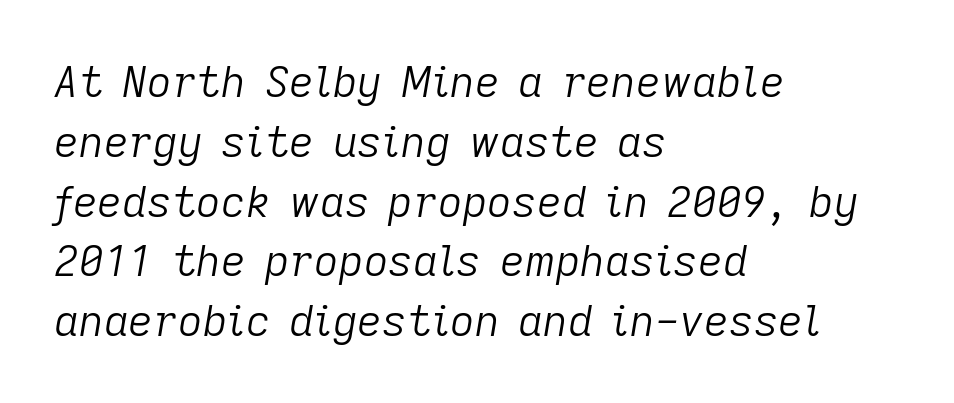
Notice how the passage keeps a crisp vertical edge on the left only. The letters look calm and open, with moderate or lighter stems. One glance says typical: line gaps are just what's usual. Descender tails drop into unmarked territory.
